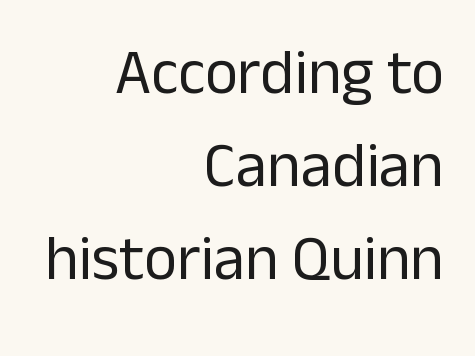
Is this a sans? Yes — the strokes have no serifs. The face used here is proportionally spaced, like ordinary book or web type. The letterforms sit at book weight or below. The letters sit at their default tracking, neither squeezed nor spread.
